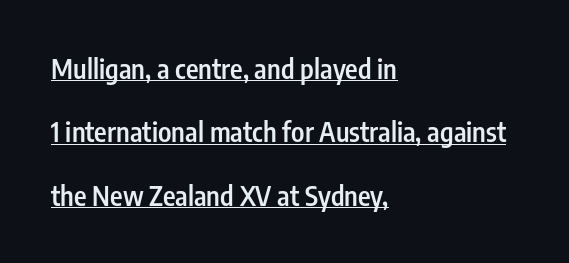
{"italic": "no", "bold": "semi", "underline": "yes", "align": "left", "line_spacing": "loose", "line_spacing_ratio": 2.35, "letter_spacing": "normal", "letter_spacing_em": 0.0, "glyph_px": 27}
